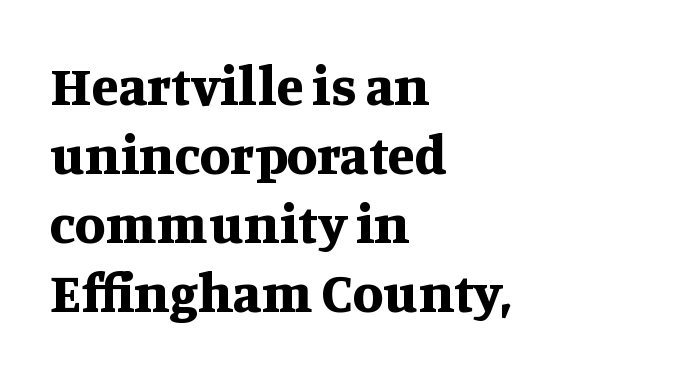
Q: Is the text bold? A: Yes.
Q: Is the text italic (slanted)? A: No, it is upright.
Q: Is the typeface a serif or a sans-serif typeface? A: Serif.
Q: Is the text underlined? A: No.
Q: How is the paragraph aligned? A: Left-aligned.
Q: Is the spacing between letters normal or unusually wide? A: Normal.
Q: Width (condensed, normal, or wide)? A: Normal.
Q: Stroke contrast? A: Medium.
Q: x-height? A: Large.
Q: Monospaced? A: No.
